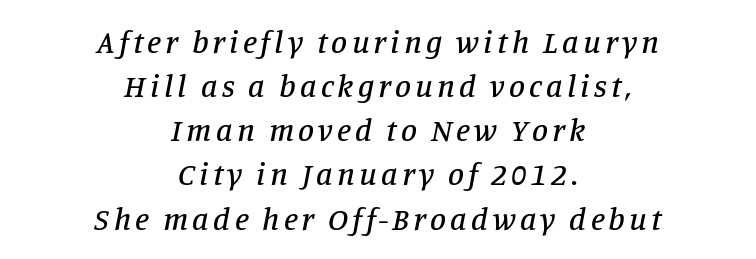
The glyphs look as if they've been sheared to an angle. Think of a printed novel: that variable character pitch is what you see here. This sample keeps an unexceptional amount of space between lines. The type family on display is of the serif kind.
